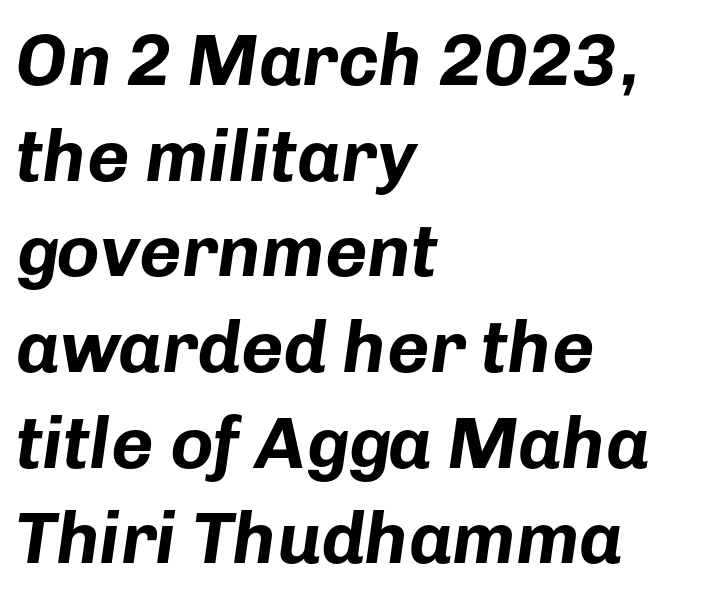
{"italic": "yes", "lean": "right", "slant_degrees": 8, "bold": "yes", "weight": "bold", "width": "normal", "stroke_contrast": "low", "x_height": "medium", "monospaced": "no", "underline": "no", "align": "left", "line_spacing": "normal", "line_spacing_ratio": 1.31, "letter_spacing": "normal", "letter_spacing_em": 0.0, "glyph_px": 73}
